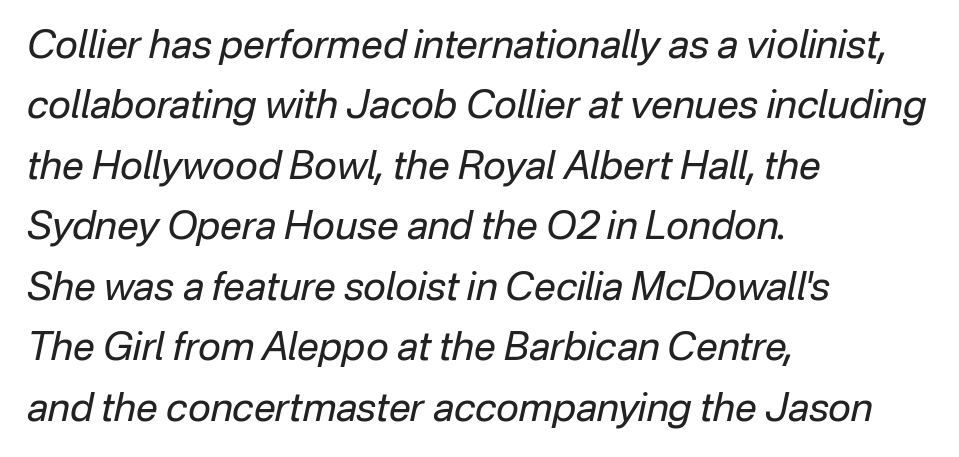
{"italic": "yes", "lean": "right", "slant_degrees": 12, "bold": "no", "weight": "regular", "width": "normal", "stroke_contrast": "low", "x_height": "medium", "monospaced": "no", "underline": "no", "align": "left", "line_spacing": "normal", "line_spacing_ratio": 1.55, "letter_spacing": "normal", "letter_spacing_em": 0.0, "glyph_px": 39}
